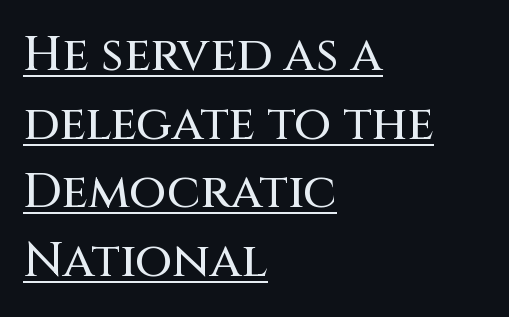
Summary of vertical rhythm: regular, with standard interline spacing. The face used here is proportionally spaced, like ordinary book or web type. There is no visible air inserted between adjacent glyphs. This is the regular roman posture of the typeface.
